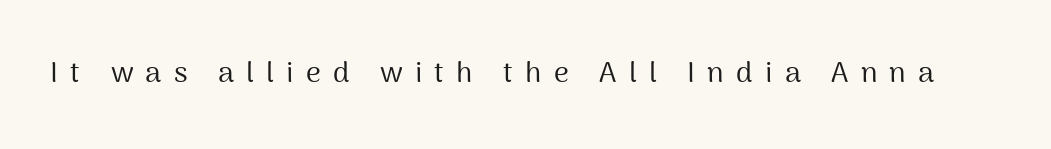
The image shows 29 px regular-weight sans-serif type, upright; set unusually wide letter spacing (+0.42 em), not underlined; medium stroke contrast and a medium x-height.
